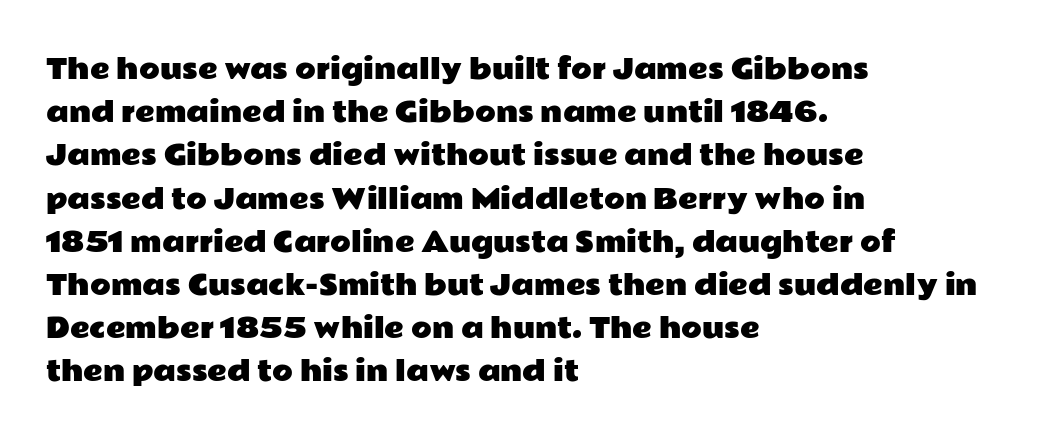
Anything drawn beneath the words? Only blank space. In terms of letterspacing, this is plain default setting. No italicization has been applied; the sample stays upright. The block of text has a typical density, with ordinary space between rows. Horizontal alignment here is leftward, the default for most running prose.
